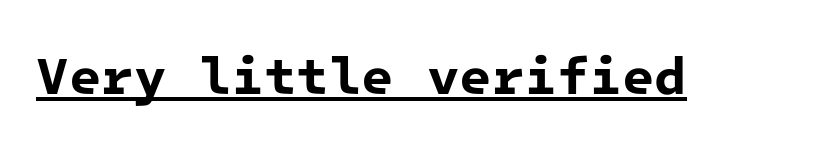
{"serif": "no", "bold": "yes", "weight": "bold", "width": "normal", "stroke_contrast": "low", "x_height": "medium", "monospaced": "yes", "underline": "yes", "letter_spacing": "normal", "letter_spacing_em": 0.0, "glyph_px": 53}
